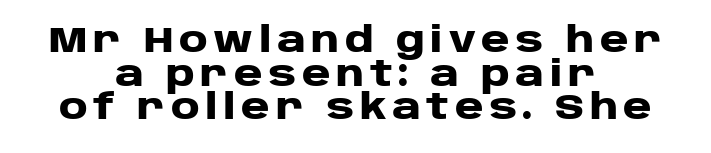
Note: no serifs on the glyphs. Character widths vary here, with narrow letters taking less room than wide ones. The passage is arranged like a title page — every line centered. Nope, not italic — everything's standing straight.
